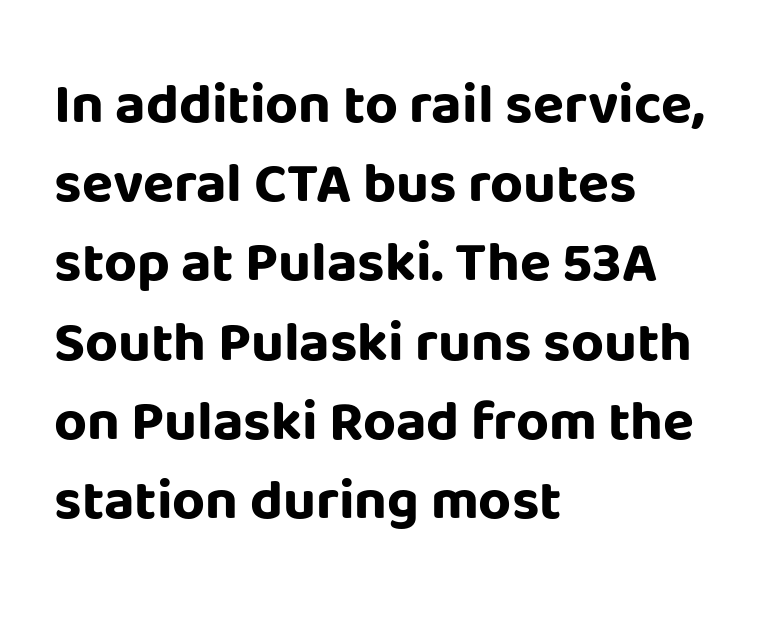
The image shows 57 px bold sans-serif type, upright; set left-aligned, normal line spacing (1.39x), normal letter spacing, not underlined; low stroke contrast and a large x-height.
